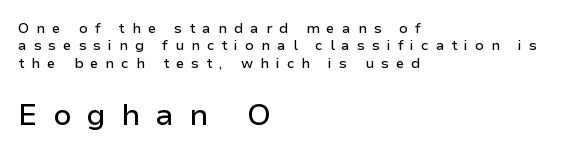
Typographically, this falls in the sans-serif category. You get the small type first, then a jump to larger type. Posture: vertical. The lines are quadded left. The letters are spread apart with noticeably loose tracking. Words float on clear page, feet unadorned.
